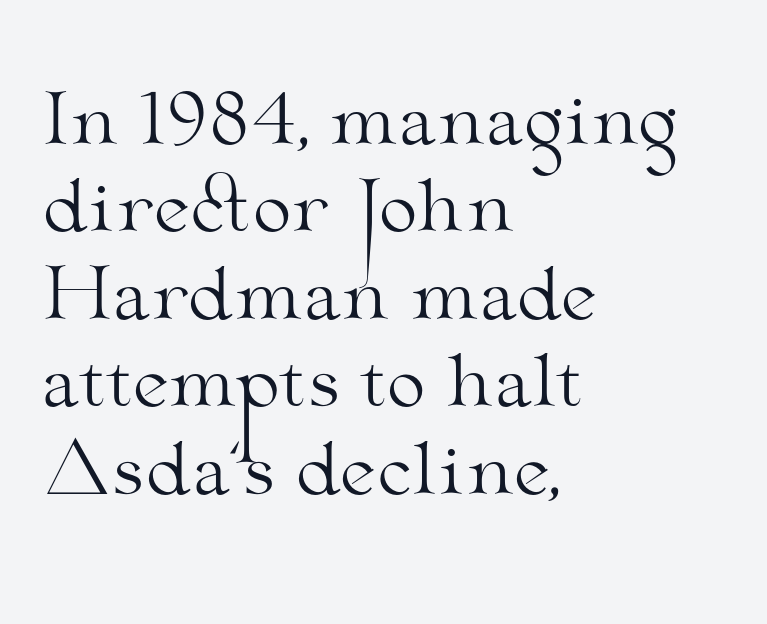
{"serif": "yes", "italic": "no", "bold": "no", "weight": "light", "width": "wide", "stroke_contrast": "medium", "x_height": "small", "monospaced": "no", "underline": "no", "align": "left", "line_spacing": "normal", "line_spacing_ratio": 1.25, "letter_spacing": "normal", "letter_spacing_em": 0.0, "glyph_px": 70}
